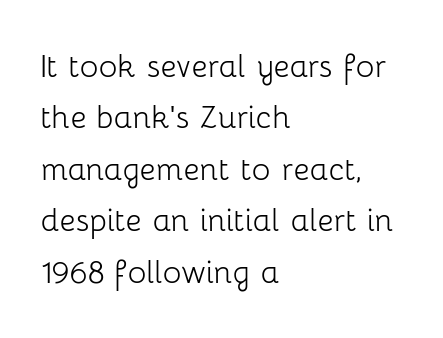
Q: Is the text bold? A: No.
Q: Is the text italic (slanted)? A: No, it is upright.
Q: Is the typeface a serif or a sans-serif typeface? A: Sans-serif.
Q: Is the text underlined? A: No.
Q: How is the paragraph aligned? A: Left-aligned.
Q: Is the spacing between letters normal or unusually wide? A: Normal.
Q: Is the spacing between lines tight, normal or loose? A: Normal.
Q: Width (condensed, normal, or wide)? A: Normal.
Q: Stroke contrast? A: Low.
Q: x-height? A: Medium.
Q: Monospaced? A: No.
